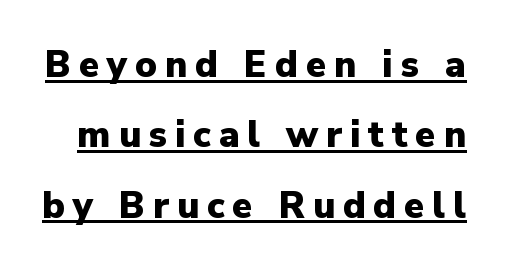
The image shows 37 px heavy sans-serif type, upright; set loose line spacing (1.9x), unusually wide letter spacing (+0.21 em), underlined; low stroke contrast and a medium x-height.
